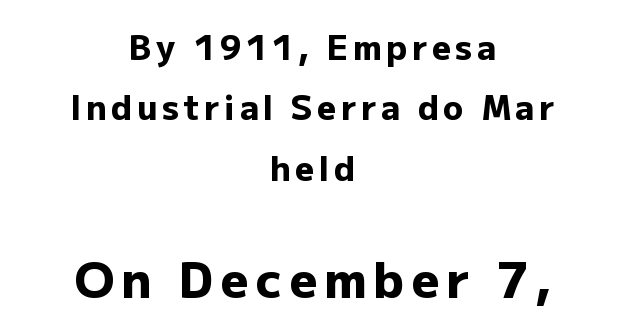
These lines carry a lot of weight — the face is fully bold. Are there feet on the stems? There aren't — it's a sans. Think of a printed novel: that variable character pitch is what you see here. A bare baseline throughout the passage.
